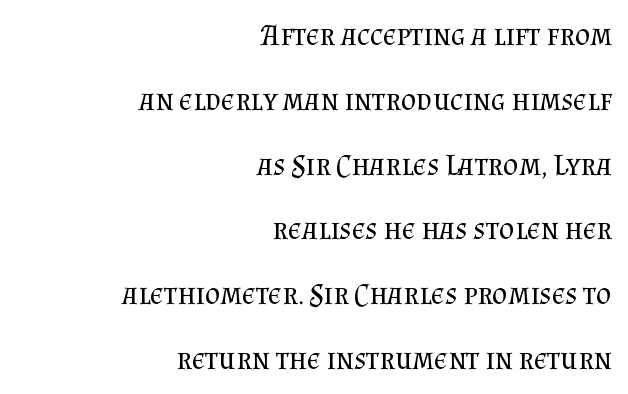
This sample trades compactness for vertical openness between lines. The glyphs in this specimen are seriffed. Do the letters lean? They stand straight. Is the stroke heavy? The answer is a plain regular-or-lighter. The paragraph shown leans on its right margin. You could not count columns in this text — the font is proportionally spaced.
